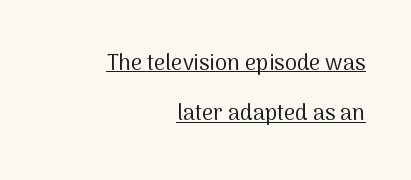
Casual observation: everything's shoved over to the right. These lines keep a tight, regular rhythm from letter to letter. You can tell it's not italic because the verticals are truly vertical. Each line of the rendering has a horizontal stroke beneath the glyphs. Baseline-to-baseline distance is far greater than the letter height. The characters are drawn with everyday or finer stroke widths.
